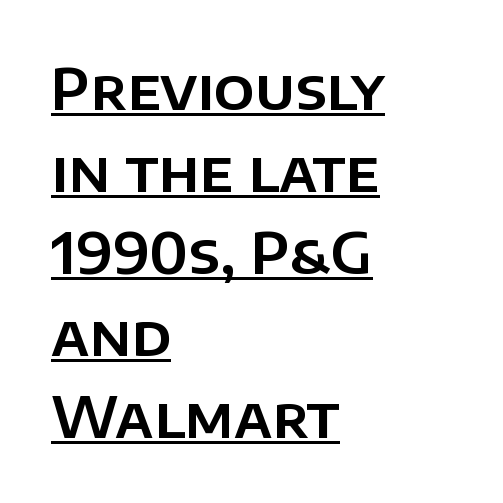
{"serif": "no", "italic": "no", "width": "normal", "stroke_contrast": "low", "x_height": "large", "monospaced": "no", "underline": "yes", "align": "left", "line_spacing": "normal", "line_spacing_ratio": 1.44, "letter_spacing": "normal", "letter_spacing_em": 0.0, "glyph_px": 57}
